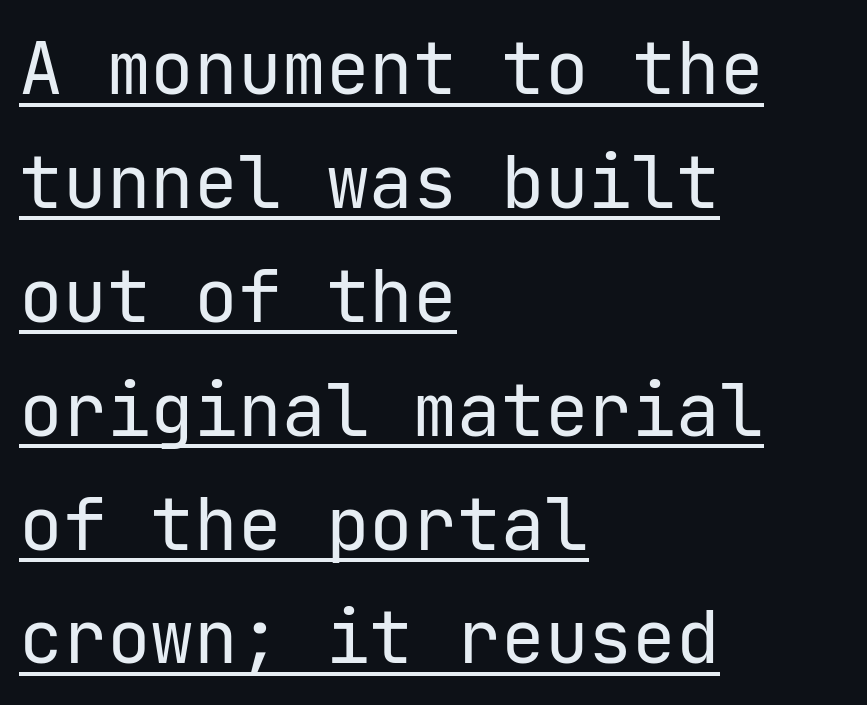
Quick note: not italic, upright. A normal amount of white space separates one row of letters from the next. Check where the strokes stop: nothing finishes them off — pure sans. A typographer would call this underscored text. You could call the tracking neutral — neither tight nor loose. On a weight scale, this lands at 450 or below.
